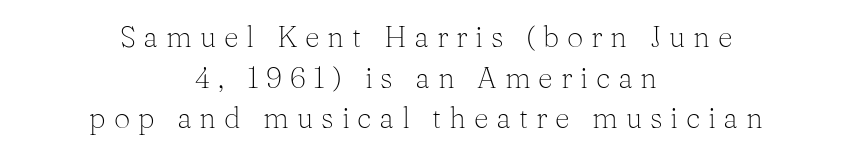
The image shows 29 px light serif type, upright; set centered, normal line spacing (1.4x), unusually wide letter spacing (+0.27 em), not underlined; medium stroke contrast and a medium x-height.
